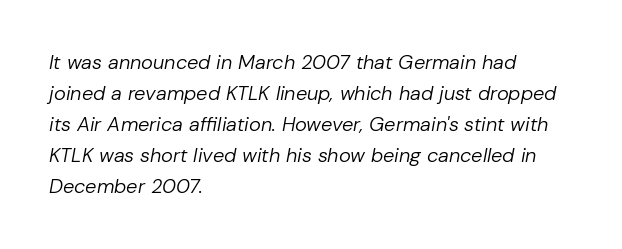
{"italic": "yes", "lean": "right", "slant_degrees": 10, "bold": "no", "underline": "no", "align": "left", "line_spacing": "normal", "line_spacing_ratio": 1.55, "letter_spacing": "normal", "letter_spacing_em": 0.0, "glyph_px": 20}
